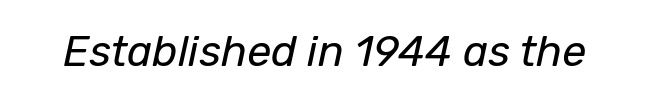
{"italic": "yes", "lean": "right", "slant_degrees": 12, "bold": "no", "weight": "regular", "width": "normal", "stroke_contrast": "low", "x_height": "medium", "monospaced": "no", "underline": "no", "letter_spacing": "normal", "letter_spacing_em": 0.0, "glyph_px": 43}
